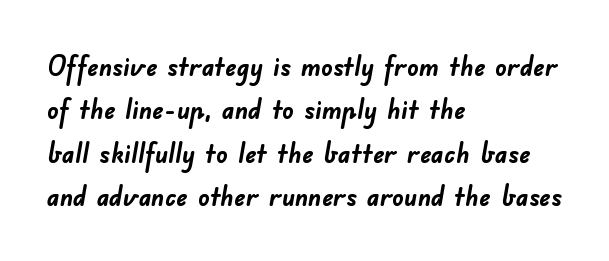
The horizontal fit of the characters is conventional and even. Underlining? Definitely not there. A typesetter would call this proportional, since set widths differ per character. Which margin do the lines hug? The left one — the right edge is uneven. Look at the stroke-to-counter ratio: heavy, a bold. No feet cap the strokes, marking this as sans-serif type.
